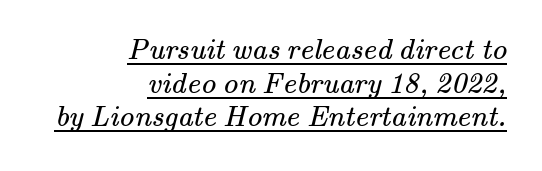
Q: Is the text bold? A: No.
Q: Is the typeface a serif or a sans-serif typeface? A: Serif.
Q: Is the text underlined? A: Yes.
Q: How is the paragraph aligned? A: Right-aligned.
Q: Is the spacing between letters normal or unusually wide? A: Normal.
Q: Is the spacing between lines tight, normal or loose? A: Tight.
Q: Width (condensed, normal, or wide)? A: Normal.
Q: Stroke contrast? A: Medium.
Q: x-height? A: Small.
Q: Monospaced? A: No.
